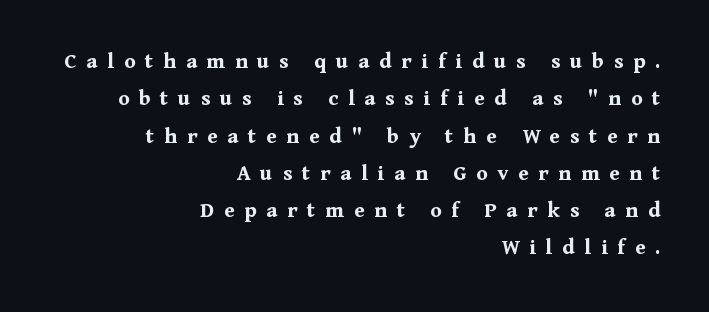
{"italic": "no", "bold": "yes", "underline": "no", "align": "right", "line_spacing": "normal", "line_spacing_ratio": 1.62, "letter_spacing": "wide", "letter_spacing_em": 0.43, "glyph_px": 23}
